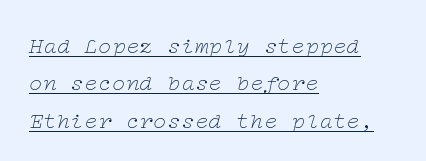
Q: Is the text bold? A: No.
Q: Is the text italic (slanted)? A: Yes, it leans right by about 12 degrees.
Q: Is the text underlined? A: Yes.
Q: How is the paragraph aligned? A: Left-aligned.
Q: Is the spacing between letters normal or unusually wide? A: Normal.
Q: Is the spacing between lines tight, normal or loose? A: Normal.
